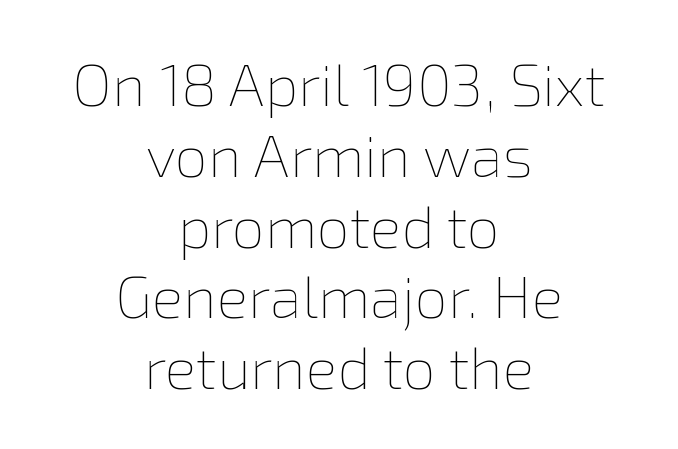
Q: Is the text bold? A: No.
Q: Is the text italic (slanted)? A: No, it is upright.
Q: Is the text underlined? A: No.
Q: How is the paragraph aligned? A: Centered.
Q: Is the spacing between letters normal or unusually wide? A: Normal.
Q: Width (condensed, normal, or wide)? A: Normal.
Q: Stroke contrast? A: Low.
Q: x-height? A: Medium.
Q: Monospaced? A: No.
